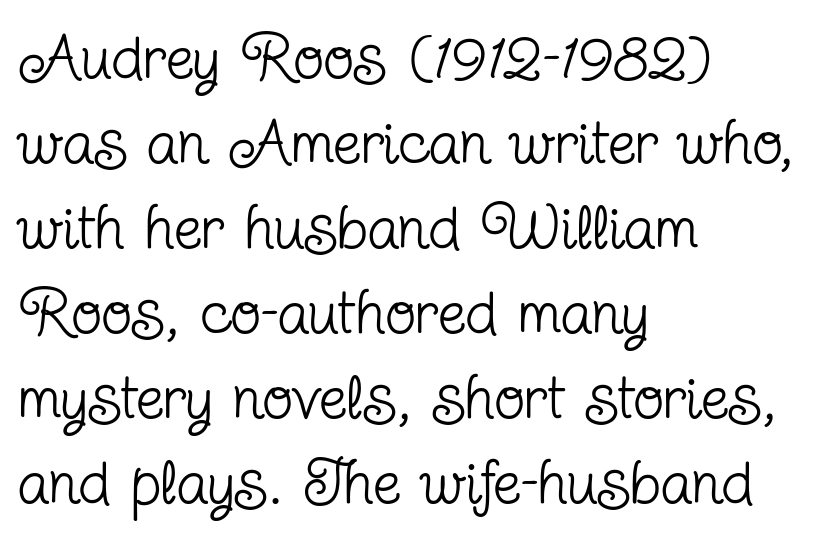
Q: Is the text bold? A: No.
Q: Is the text italic (slanted)? A: No, it is upright.
Q: Is the typeface a serif or a sans-serif typeface? A: Serif.
Q: Is the text underlined? A: No.
Q: How is the paragraph aligned? A: Left-aligned.
Q: Is the spacing between letters normal or unusually wide? A: Normal.
Q: Is the spacing between lines tight, normal or loose? A: Normal.
Q: Width (condensed, normal, or wide)? A: Condensed.
Q: Stroke contrast? A: Low.
Q: x-height? A: Medium.
Q: Monospaced? A: No.
